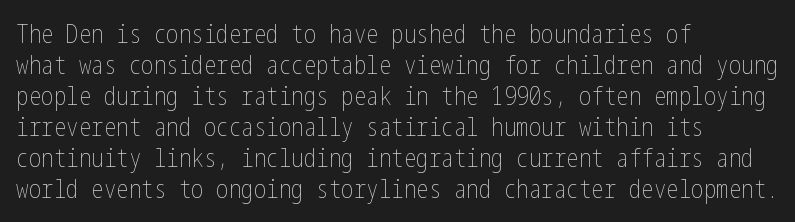
{"italic": "no", "bold": "no", "underline": "no", "align": "left", "line_spacing_ratio": 1.24, "letter_spacing": "normal", "letter_spacing_em": 0.0, "glyph_px": 25}
